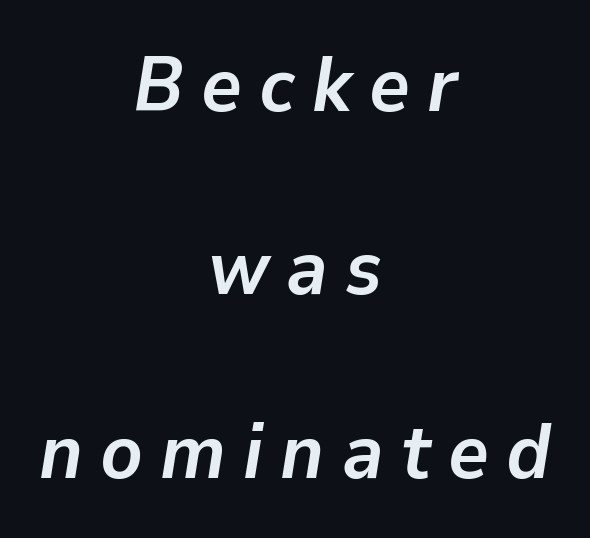
Do the characters align in a grid? No, the font is proportional. Style check: oblique. Each new line begins a long way beneath the previous one. Characters follow at a spacing far wider than the type designer built in. Check the space under the baseline: it is left empty. Neither beginnings nor endings align; midpoints do.
